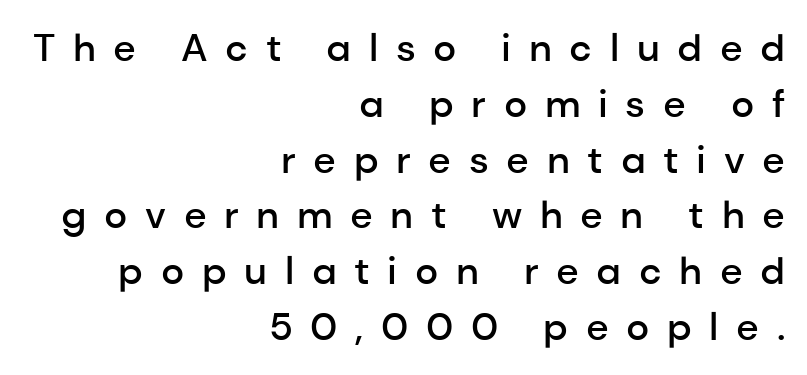
The characters display no serif detailing; their extremities are plain. Visually the block forms a straight wall on the right and a jagged coastline on the left. Regular leading. Note the varied advance widths — an 'i' is clearly narrower than an 'm'.
